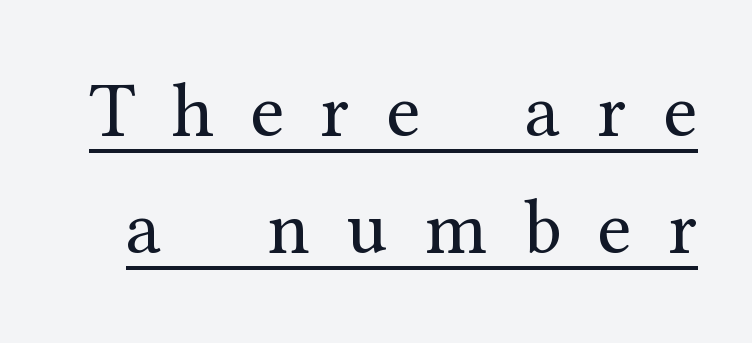
{"serif": "yes", "italic": "no", "bold": "no", "weight": "regular", "width": "normal", "stroke_contrast": "medium", "x_height": "medium", "monospaced": "no", "underline": "yes", "line_spacing": "normal", "line_spacing_ratio": 1.52, "letter_spacing": "wide", "letter_spacing_em": 0.48, "glyph_px": 77}
